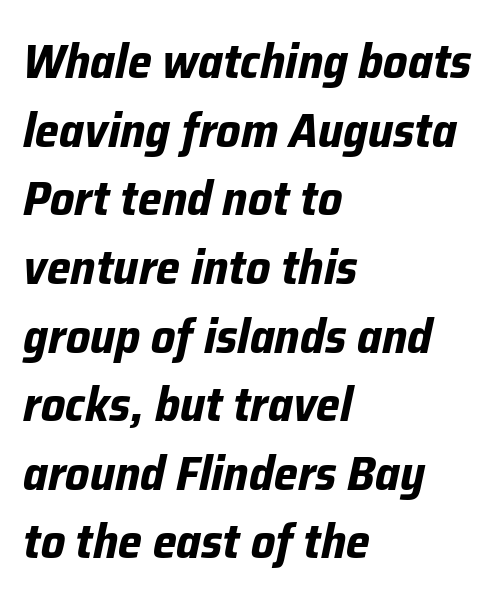
The letters are slanted; this is an italic face. How would I describe the line gaps? Plain and ordinary. The glyphs are unaccompanied by any horizontal stroke below them. What weight is shown? A full bold with thick strokes. This rendering uses left alignment, leaving the right contour irregular. Characters follow at the spacing the type designer built in.
